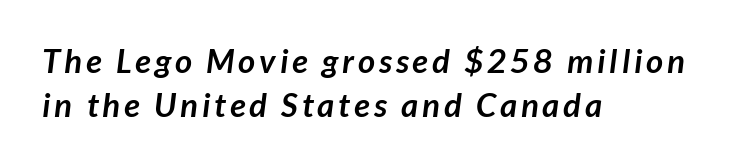
{"serif": "no", "bold": "yes", "weight": "semibold", "width": "normal", "stroke_contrast": "low", "x_height": "medium", "monospaced": "no", "underline": "no", "align": "left", "line_spacing": "normal", "line_spacing_ratio": 1.32, "glyph_px": 33}
